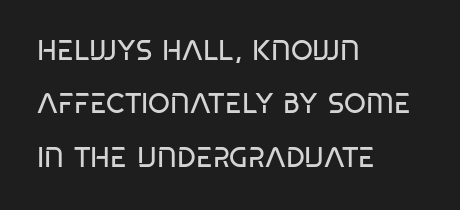
The image shows 28 px regular-weight, condensed sans-serif type; set left-aligned, loose line spacing (1.91x), normal letter spacing, not underlined; low stroke contrast and a large x-height.
